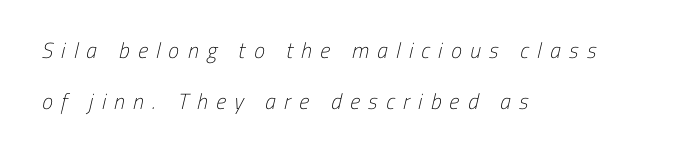
The image shows 22 px text type; set left-aligned, loose line spacing (2.32x), unusually wide letter spacing (+0.38 em), not underlined.
